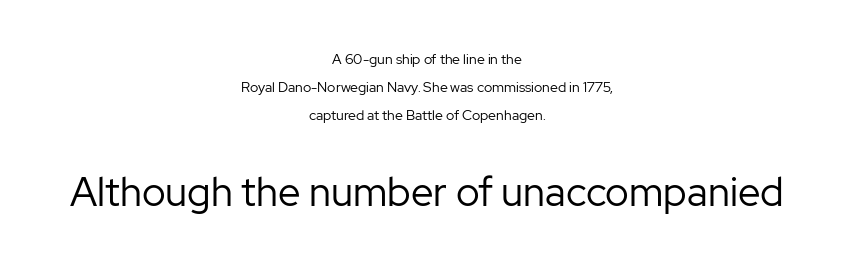
{"serif": "no", "italic": "no", "bold": "no", "weight": "regular", "width": "normal", "stroke_contrast": "low", "x_height": "medium", "monospaced": "no", "underline": "no", "align": "center", "line_spacing": "loose", "line_spacing_ratio": 2.01, "letter_spacing": "normal", "letter_spacing_em": 0.0, "larger_block": "second", "size_ratio": 2.86, "glyph_px": 40}
